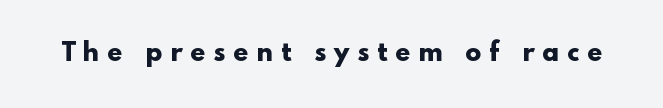
Q: Is the text bold? A: Yes.
Q: Is the text italic (slanted)? A: No, it is upright.
Q: Is the text underlined? A: No.
Q: Is the spacing between letters normal or unusually wide? A: Unusually wide.
